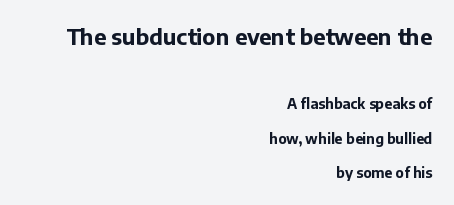
Q: Is the text bold? A: Yes.
Q: Is the text italic (slanted)? A: No, it is upright.
Q: Is the text underlined? A: No.
Q: How is the paragraph aligned? A: Right-aligned.
Q: Is the spacing between letters normal or unusually wide? A: Normal.
Q: Is the spacing between lines tight, normal or loose? A: Loose.
Q: Which block of text is set in a larger size, the first (top) or the second (bottom)? A: The first (top) one.
